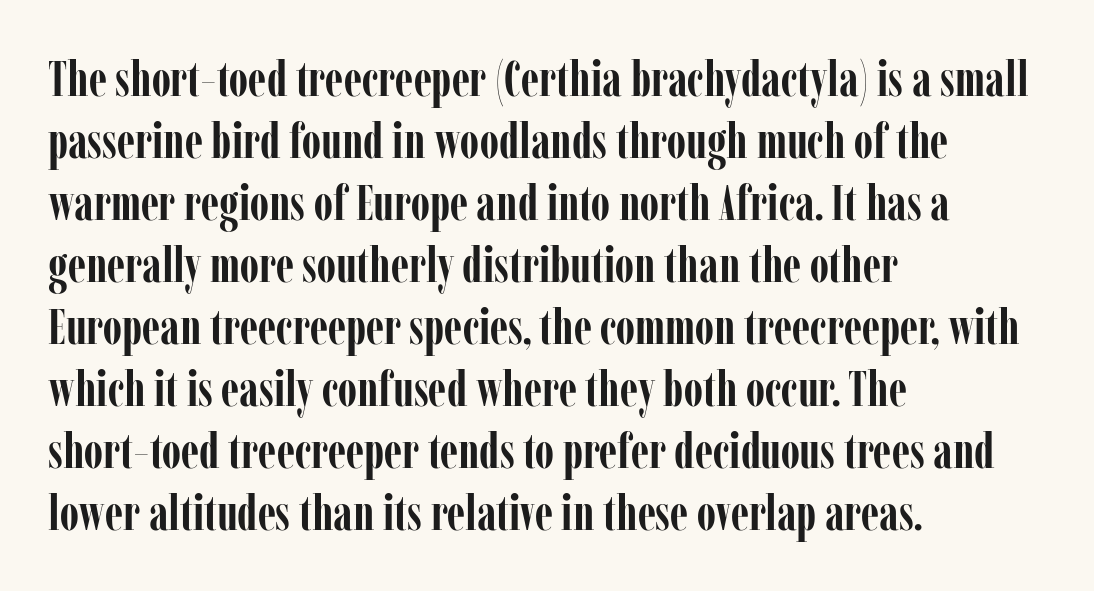
Q: Is the text bold? A: Yes.
Q: Is the text italic (slanted)? A: No, it is upright.
Q: Is the typeface a serif or a sans-serif typeface? A: Serif.
Q: Is the text underlined? A: No.
Q: How is the paragraph aligned? A: Left-aligned.
Q: Is the spacing between letters normal or unusually wide? A: Normal.
Q: Width (condensed, normal, or wide)? A: Condensed.
Q: Stroke contrast? A: Low.
Q: x-height? A: Medium.
Q: Monospaced? A: No.
